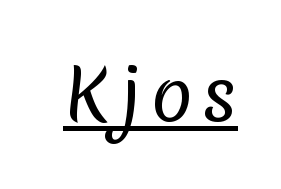
The image shows 69 px regular-weight sans-serif type; set underlined; low stroke contrast and a medium x-height.
